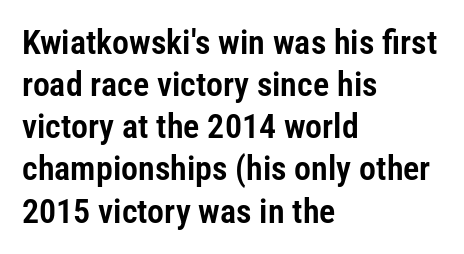
The image shows 34 px condensed sans-serif type, upright; set left-aligned, line spacing 1.24x, normal letter spacing, not underlined; low stroke contrast and a medium x-height.
